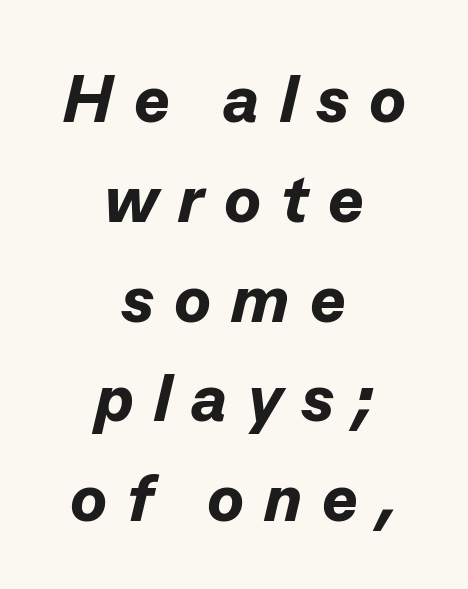
The characters look thick and weighty, a clear bold. In CSS terms this would be text-align: center. Students, note that the glyphs here are deliberately spaced far apart. In terms of leading, this rendering sits right in the middle. Descenders hang freely into open space.
